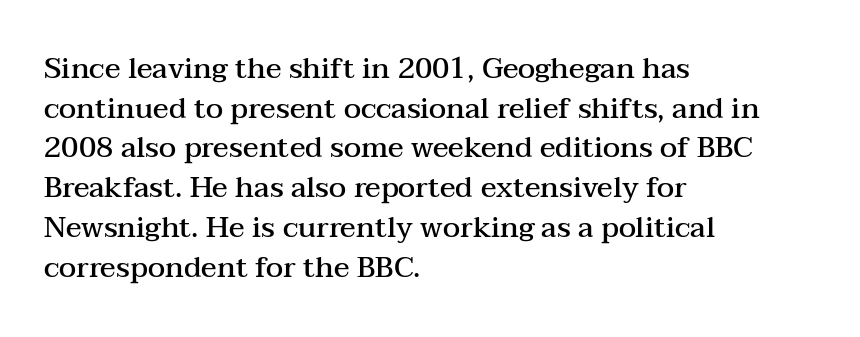
{"serif": "yes", "italic": "no", "bold": "semi", "weight": "semibold", "width": "wide", "stroke_contrast": "medium", "x_height": "medium", "monospaced": "no", "underline": "no", "align": "left", "line_spacing": "normal", "line_spacing_ratio": 1.37, "letter_spacing": "normal", "letter_spacing_em": 0.0, "glyph_px": 29}
